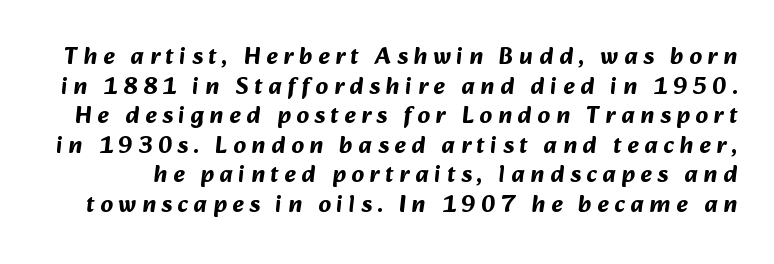
{"bold": "yes", "underline": "no", "line_spacing_ratio": 1.23, "letter_spacing": "wide", "letter_spacing_em": 0.24, "glyph_px": 24}
